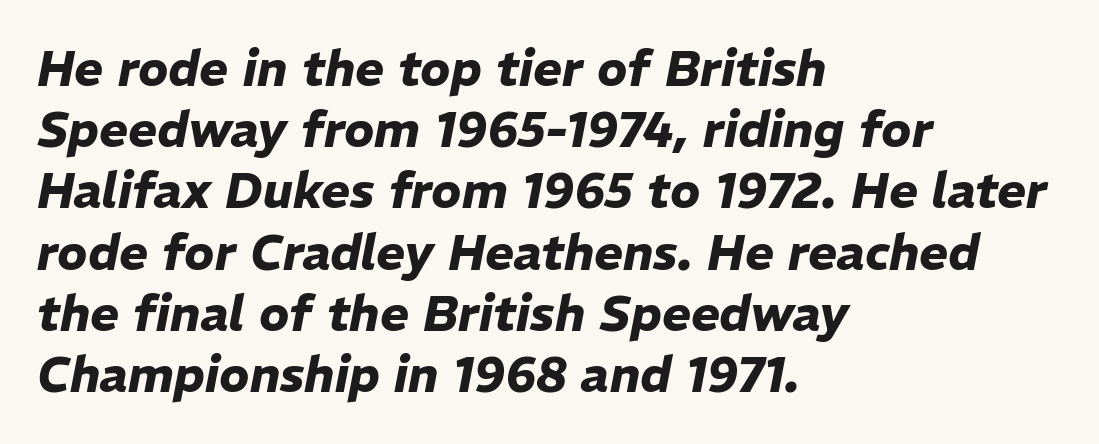
Inter-character spacing is left at the font's built-in metrics. All the whitespace from short lines collects on the right. The rows are spaced the way most documents space them. Style check: oblique. Is this a fixed-width face? No — the glyphs have proportional, varying widths. The area under the type is left untouched.
